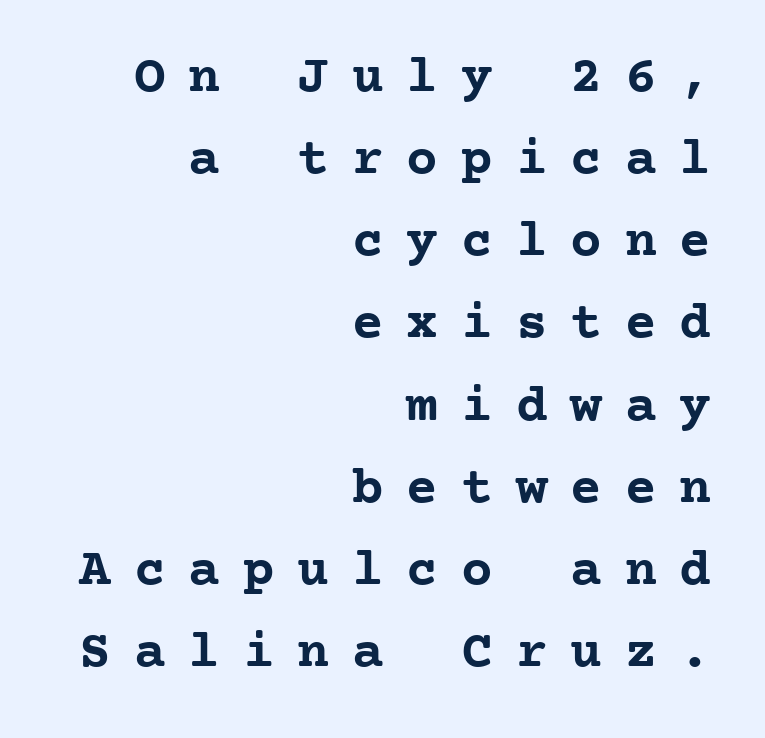
The image shows 53 px semibold serif type, upright, monospaced; set right-aligned, normal line spacing (1.55x), unusually wide letter spacing (+0.43 em), not underlined; low stroke contrast and a medium x-height.
